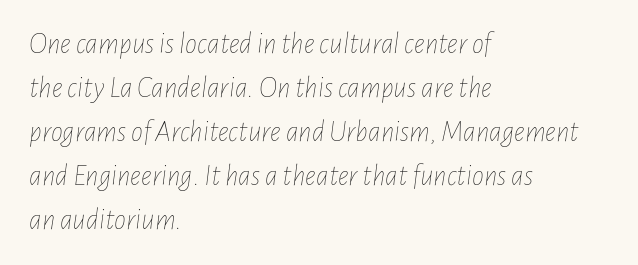
The image shows 30 px thin, condensed type, italic (leaning right); set left-aligned, normal line spacing (1.47x), normal letter spacing, not underlined; low stroke contrast and a medium x-height.
